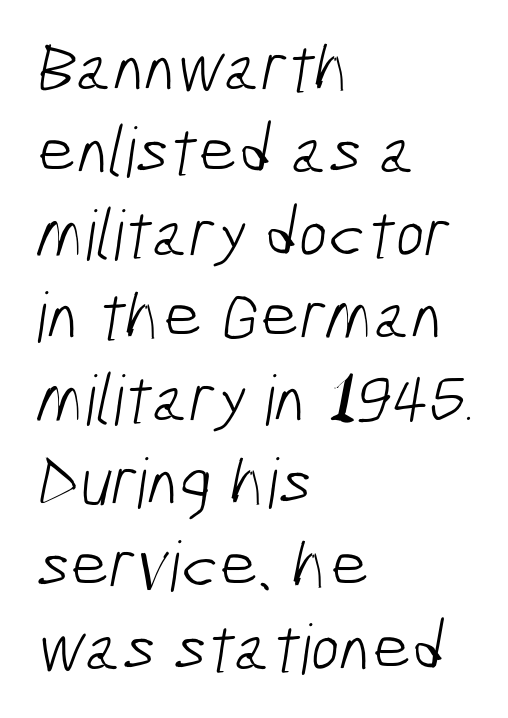
Q: Is the text bold? A: No.
Q: Is the typeface a serif or a sans-serif typeface? A: Sans-serif.
Q: Is the text underlined? A: No.
Q: How is the paragraph aligned? A: Left-aligned.
Q: Is the spacing between letters normal or unusually wide? A: Normal.
Q: Width (condensed, normal, or wide)? A: Condensed.
Q: Stroke contrast? A: Low.
Q: x-height? A: Medium.
Q: Monospaced? A: No.
